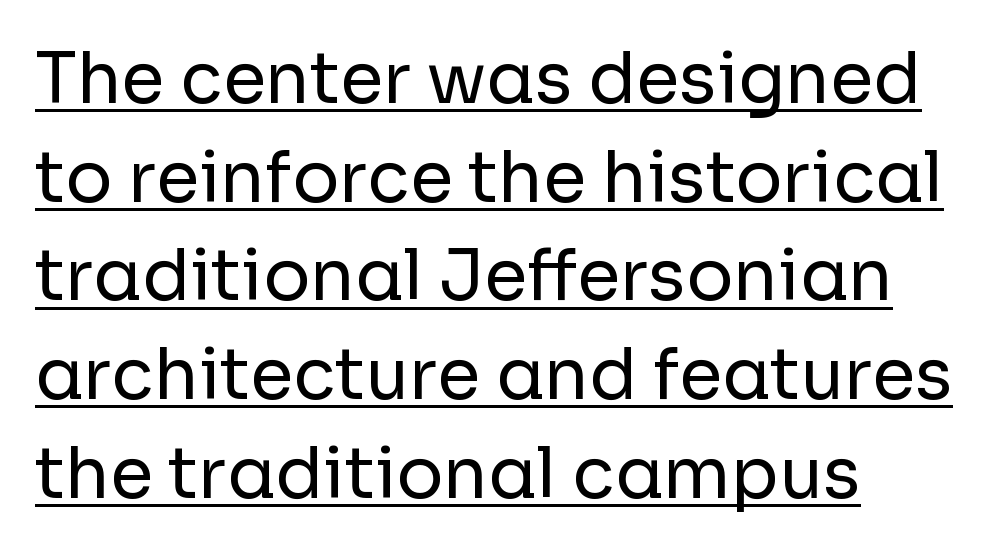
The image shows 70 px regular-weight sans-serif type, upright; set left-aligned, normal line spacing (1.41x), normal letter spacing, underlined; low stroke contrast and a medium x-height.
